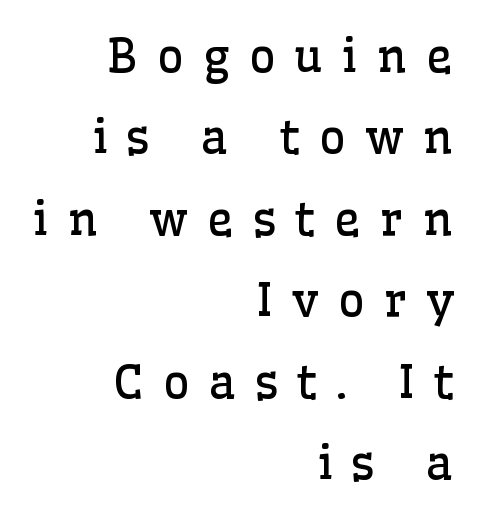
{"serif": "yes", "italic": "no", "bold": "no", "weight": "regular", "width": "normal", "stroke_contrast": "low", "x_height": "medium", "monospaced": "no", "underline": "no", "align": "right", "line_spacing_ratio": 1.77, "letter_spacing": "wide", "letter_spacing_em": 0.42, "glyph_px": 46}
